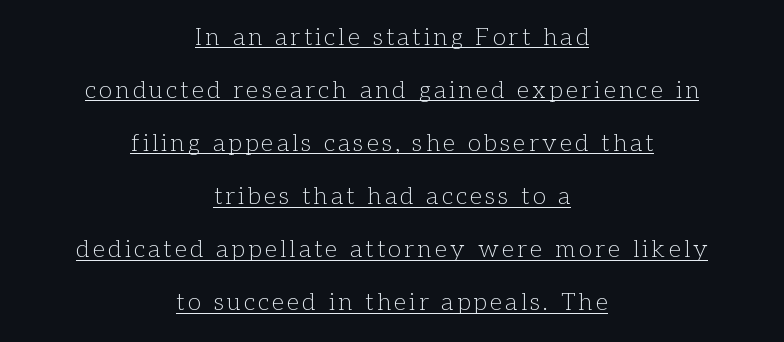
The image shows 24 px text type, upright; set centered, loose line spacing (2.21x), underlined.
